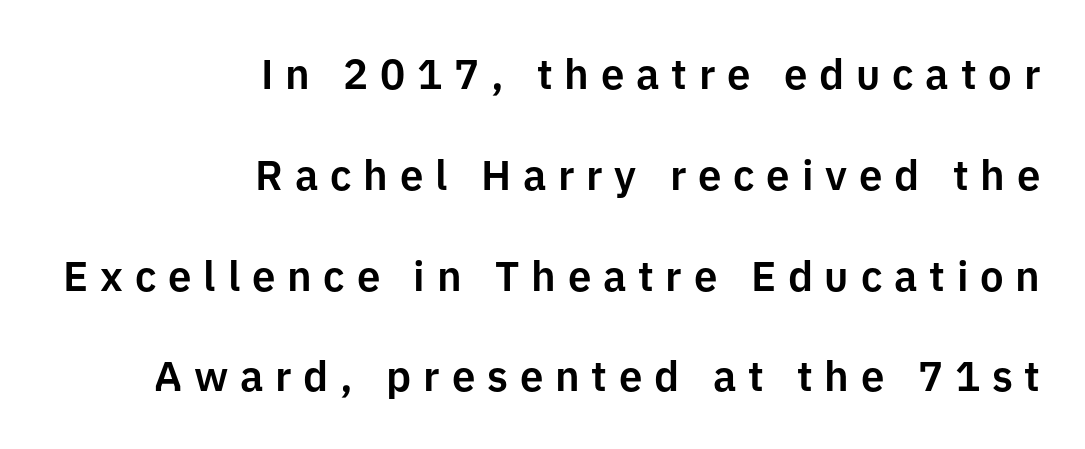
{"serif": "no", "italic": "no", "width": "normal", "stroke_contrast": "low", "x_height": "medium", "monospaced": "no", "underline": "no", "align": "right", "line_spacing": "loose", "line_spacing_ratio": 2.4, "letter_spacing": "wide", "letter_spacing_em": 0.28, "glyph_px": 42}
